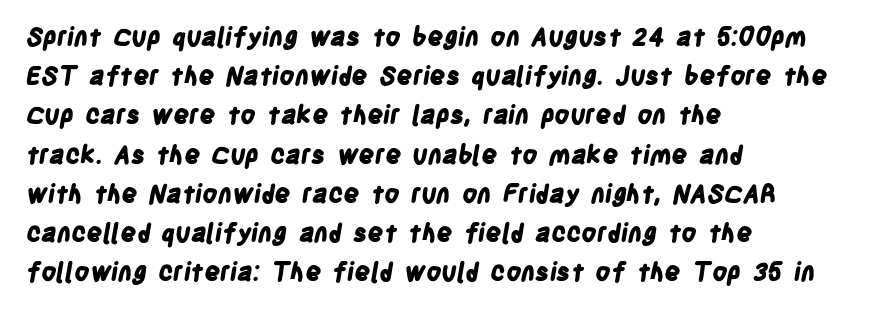
A dark, heavy texture on the line: the type is bold. There is no visible air inserted between adjacent glyphs. Glance below the letters and you will spot only blank space. Where is the straight margin? On the left. Baseline-to-baseline distance is the conventional proportion of letter height.
